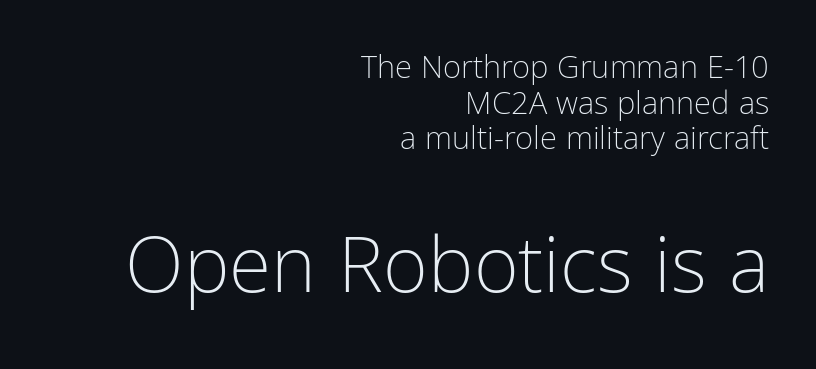
This rendering uses right alignment, leaving the left contour irregular. This rendering features lettering with no underline. Stems here are at most as thick as an everyday book face. Standard letterfit; no display-style spreading of the glyphs. The more generous point size was reserved for the lower chunk.
